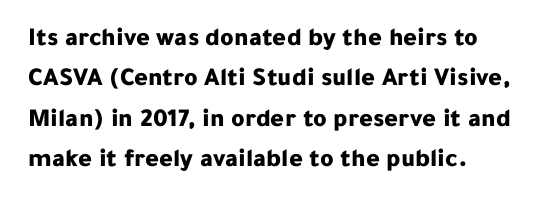
The image shows 26 px bold type, upright; set left-aligned, normal line spacing (1.55x), normal letter spacing, not underlined.
